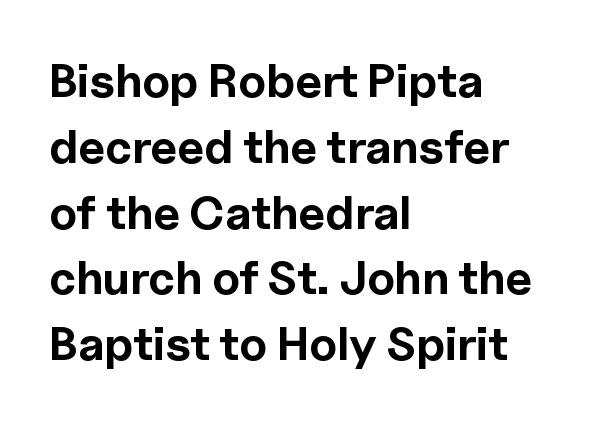
The image shows 47 px bold sans-serif type, upright; set left-aligned, normal line spacing (1.4x), normal letter spacing, not underlined; a medium x-height.
